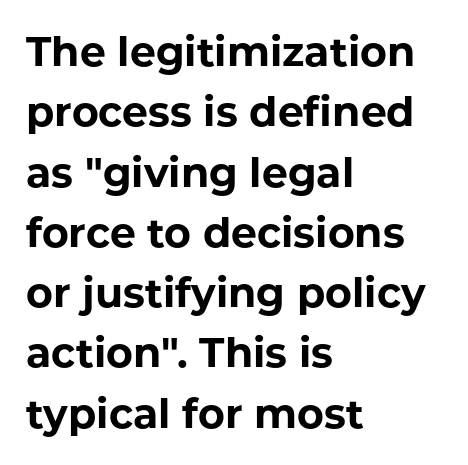
{"serif": "no", "italic": "no", "bold": "yes", "weight": "bold", "width": "normal", "stroke_contrast": "low", "x_height": "medium", "monospaced": "no", "underline": "no", "align": "left", "line_spacing": "normal", "line_spacing_ratio": 1.47, "letter_spacing": "normal", "letter_spacing_em": 0.0, "glyph_px": 41}
